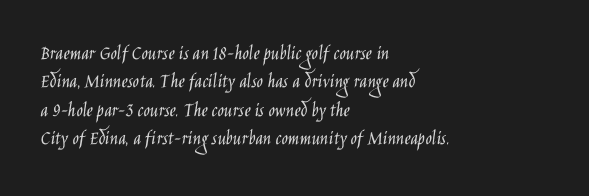
The image shows 21 px text type; set left-aligned, normal line spacing (1.35x), normal letter spacing, not underlined.
